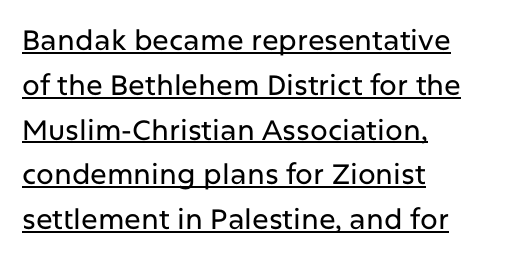
Q: Is the text italic (slanted)? A: No, it is upright.
Q: Is the typeface a serif or a sans-serif typeface? A: Sans-serif.
Q: Is the text underlined? A: Yes.
Q: How is the paragraph aligned? A: Left-aligned.
Q: Is the spacing between letters normal or unusually wide? A: Normal.
Q: Is the spacing between lines tight, normal or loose? A: Normal.
Q: Width (condensed, normal, or wide)? A: Normal.
Q: Stroke contrast? A: Low.
Q: x-height? A: Medium.
Q: Monospaced? A: No.
